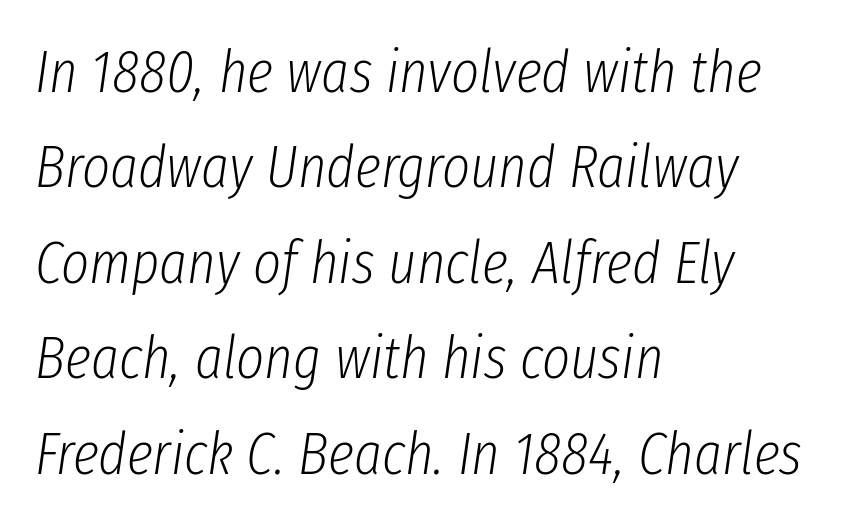
Interline gaps are of average width in this sample. Decoration check: the copy has no underline. Does the copy run flush right? No — it runs flush left. This rendering leaves character spacing at its baseline value. This sample has the flowing, uneven cadence of proportional lettering. There's an unmistakable incline to the writing here.
